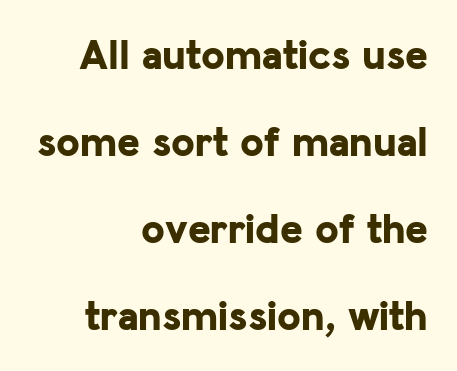
The image shows 43 px bold sans-serif type, upright; set right-aligned, loose line spacing (2.02x), normal letter spacing, not underlined; low stroke contrast and a medium x-height.
